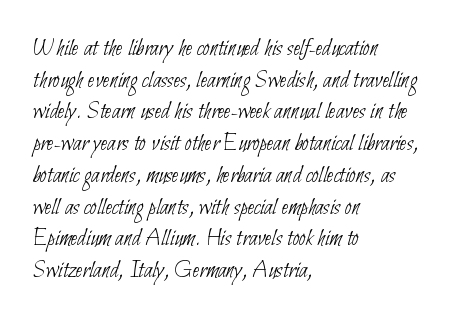
A quiet, ordinary-to-light weight characterises the typeface. Decoration check: the copy has no underline. What stands out about the letter spacing? Nothing — it is the standard amount. Every row of glyphs begins at an identical x-position on the left. Leading matches the norm, producing a regular column.
